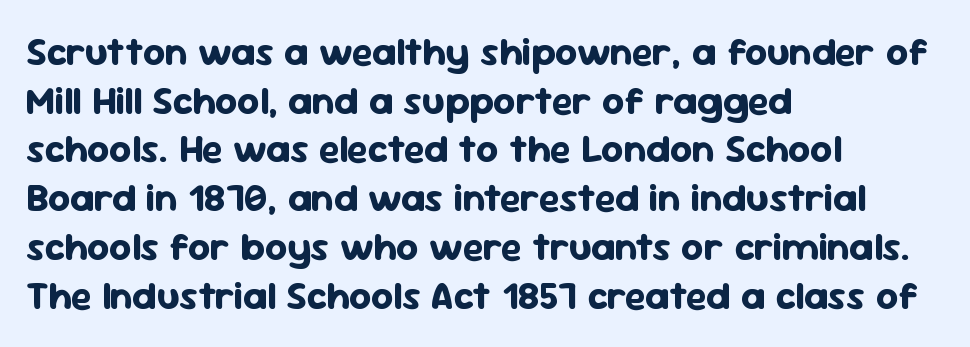
Q: Is the text bold? A: Yes.
Q: Is the text italic (slanted)? A: No, it is upright.
Q: Is the typeface a serif or a sans-serif typeface? A: Sans-serif.
Q: Is the text underlined? A: No.
Q: How is the paragraph aligned? A: Left-aligned.
Q: Is the spacing between letters normal or unusually wide? A: Normal.
Q: Is the spacing between lines tight, normal or loose? A: Normal.
Q: Width (condensed, normal, or wide)? A: Normal.
Q: Stroke contrast? A: Low.
Q: x-height? A: Medium.
Q: Monospaced? A: No.
